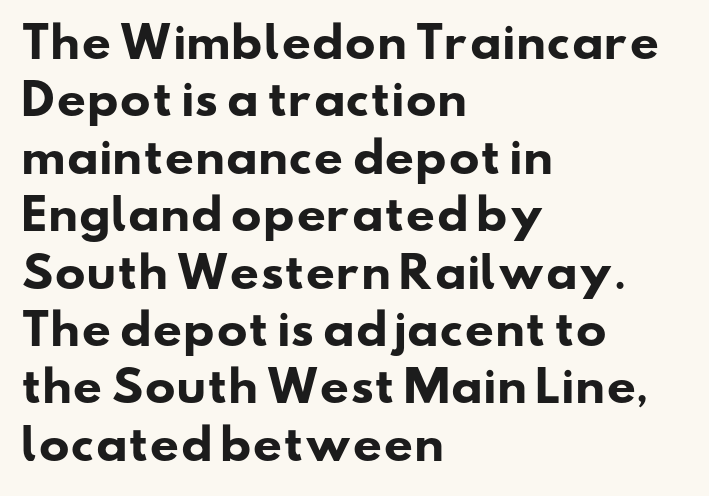
{"serif": "no", "bold": "yes", "weight": "heavy", "width": "wide", "stroke_contrast": "low", "x_height": "small", "monospaced": "no", "underline": "no", "align": "left", "line_spacing": "normal", "line_spacing_ratio": 1.4, "letter_spacing": "normal", "letter_spacing_em": 0.0, "glyph_px": 41}
